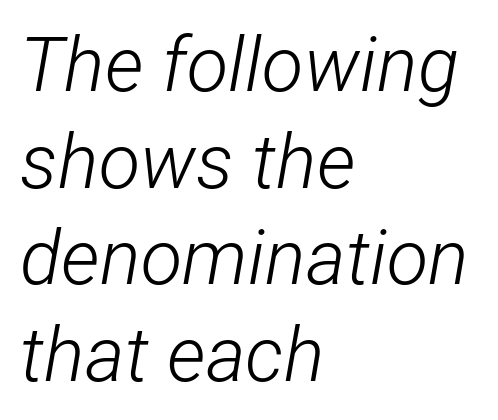
These lines stack with their left ends in a neat column. In terms of leading, this rendering sits right in the middle. Proportional: the letters do not fall into vertical columns. Just letters on the line, the space beneath them empty. The characters are drawn with everyday or finer stroke widths.
